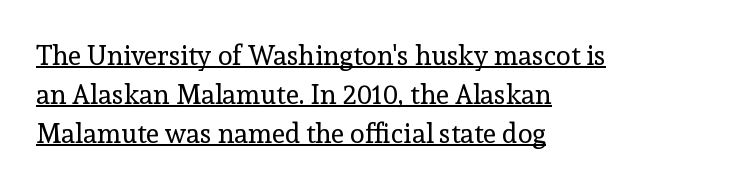
The image shows 27 px text type, upright; set left-aligned, normal line spacing (1.44x), normal letter spacing, underlined.
